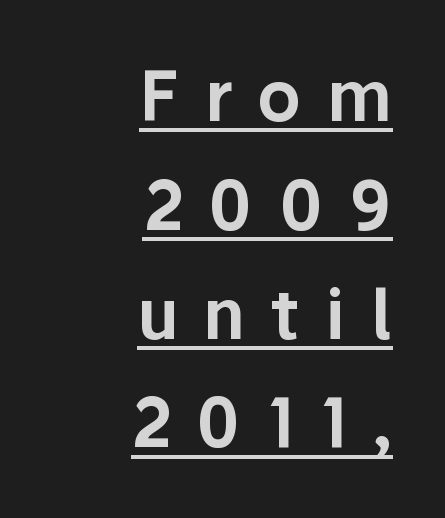
Q: Is the text italic (slanted)? A: No, it is upright.
Q: Is the typeface a serif or a sans-serif typeface? A: Sans-serif.
Q: Is the text underlined? A: Yes.
Q: How is the paragraph aligned? A: Right-aligned.
Q: Is the spacing between letters normal or unusually wide? A: Unusually wide.
Q: Is the spacing between lines tight, normal or loose? A: Normal.
Q: Width (condensed, normal, or wide)? A: Normal.
Q: Stroke contrast? A: Low.
Q: x-height? A: Medium.
Q: Monospaced? A: No.
